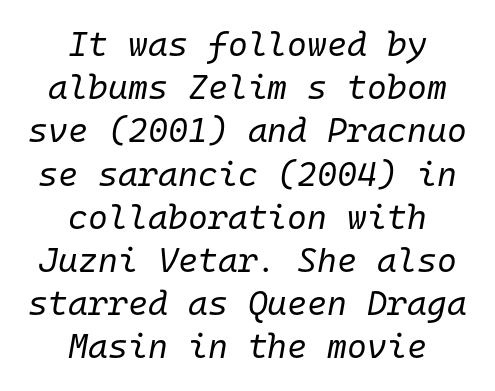
{"italic": "yes", "lean": "right", "slant_degrees": 10, "bold": "no", "weight": "regular", "width": "normal", "stroke_contrast": "low", "x_height": "medium", "monospaced": "yes", "underline": "no", "align": "center", "line_spacing": "normal", "line_spacing_ratio": 1.27, "letter_spacing": "normal", "letter_spacing_em": 0.0, "glyph_px": 34}
